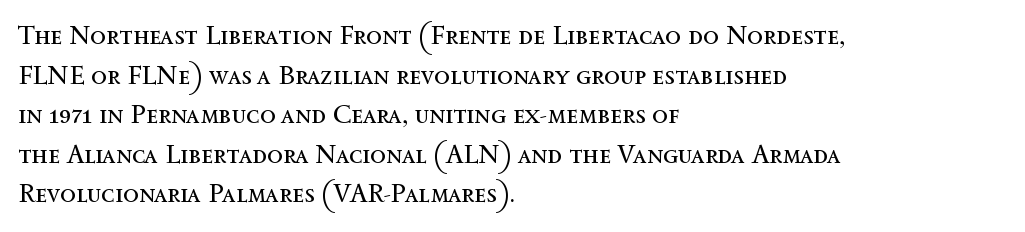
{"italic": "no", "bold": "no", "underline": "no", "align": "left", "line_spacing": "normal", "line_spacing_ratio": 1.52, "letter_spacing": "normal", "letter_spacing_em": 0.0, "glyph_px": 26}
